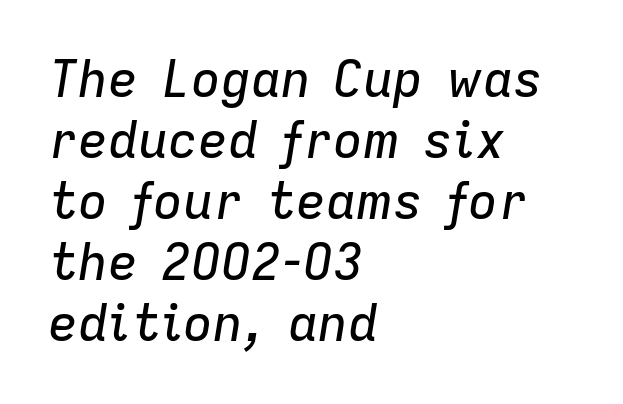
Q: Is the text italic (slanted)? A: Yes, it leans right by about 9 degrees.
Q: Is the text underlined? A: No.
Q: How is the paragraph aligned? A: Left-aligned.
Q: Is the spacing between letters normal or unusually wide? A: Normal.
Q: Width (condensed, normal, or wide)? A: Normal.
Q: Stroke contrast? A: Low.
Q: x-height? A: Medium.
Q: Monospaced? A: No.
